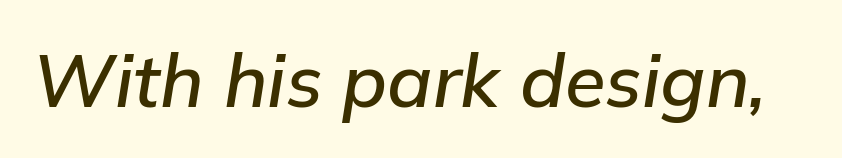
Q: Is the text italic (slanted)? A: Yes, it leans right by about 9 degrees.
Q: Is the text underlined? A: No.
Q: Is the spacing between letters normal or unusually wide? A: Normal.
Q: Width (condensed, normal, or wide)? A: Normal.
Q: Stroke contrast? A: Low.
Q: x-height? A: Medium.
Q: Monospaced? A: No.
